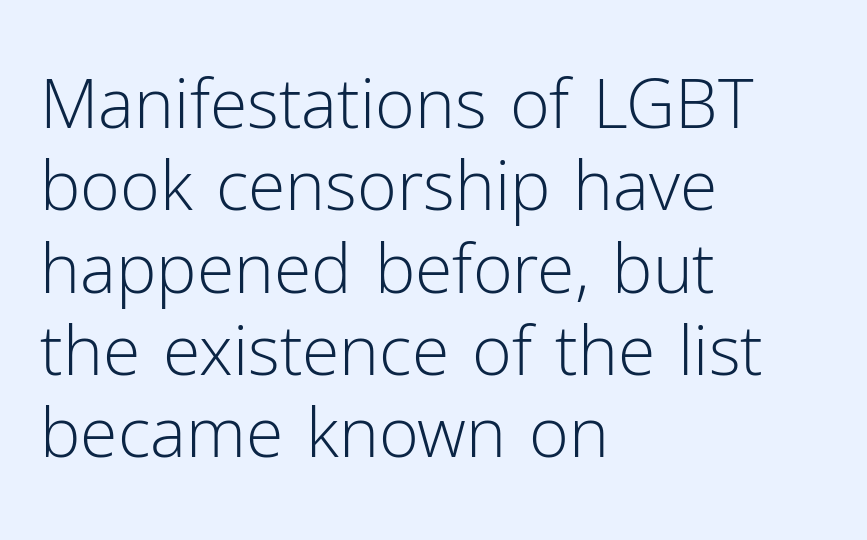
Q: Is the text bold? A: No.
Q: Is the text italic (slanted)? A: No, it is upright.
Q: Is the typeface a serif or a sans-serif typeface? A: Sans-serif.
Q: Is the text underlined? A: No.
Q: How is the paragraph aligned? A: Left-aligned.
Q: Is the spacing between letters normal or unusually wide? A: Normal.
Q: Width (condensed, normal, or wide)? A: Normal.
Q: Stroke contrast? A: Low.
Q: x-height? A: Medium.
Q: Monospaced? A: No.
